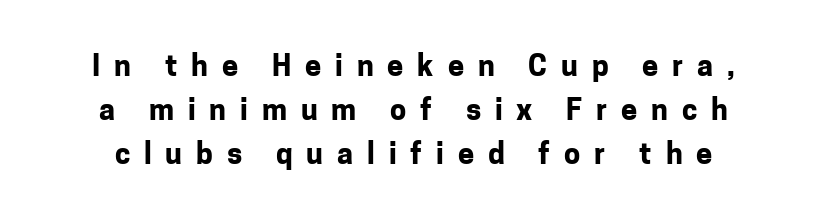
Every stem runs plumb, perpendicular to the baseline. The space between consecutive lines is moderate. There is plenty of visible air inserted between adjacent glyphs. Honestly, there is no underline to notice here at all.
